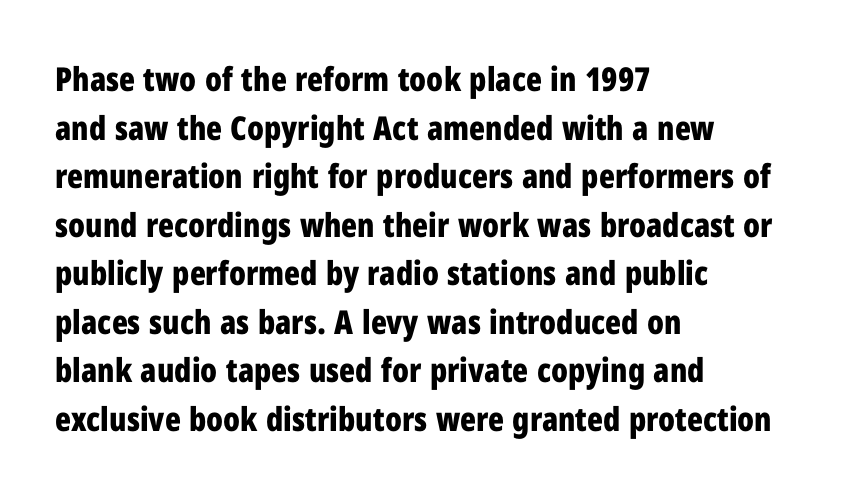
Q: Is the text bold? A: Yes.
Q: Is the text italic (slanted)? A: No, it is upright.
Q: Is the typeface a serif or a sans-serif typeface? A: Sans-serif.
Q: Is the text underlined? A: No.
Q: How is the paragraph aligned? A: Left-aligned.
Q: Is the spacing between letters normal or unusually wide? A: Normal.
Q: Is the spacing between lines tight, normal or loose? A: Normal.
Q: Width (condensed, normal, or wide)? A: Condensed.
Q: Stroke contrast? A: Low.
Q: x-height? A: Medium.
Q: Monospaced? A: No.
